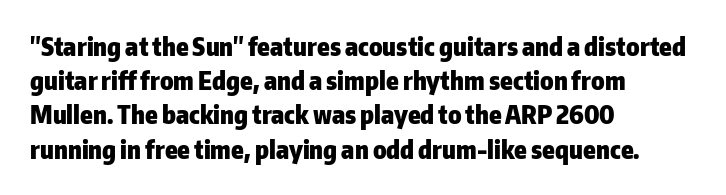
The lines in this sample share a left origin and differ only in where they stop. Summary of vertical rhythm: regular, with standard interline spacing. Italic: no, the glyphs are upright roman. The letterforms sit shoulder to shoulder at normal distance. Set as a true bold cut, around the 700 mark. The baseline area is clear.
